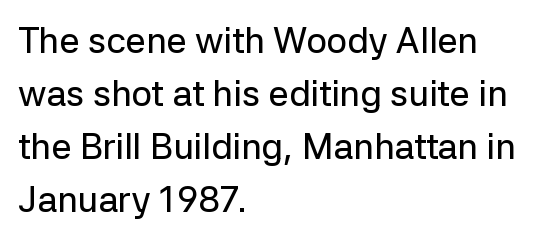
Normally led — the rows are evenly, conventionally spaced. Is this a fixed-width face? No — the glyphs have proportional, varying widths. Left-aligned paragraph, ragged on the right. The letters carry no serifs — their stems end cleanly without finishing strokes. Standard letterfit; no display-style spreading of the glyphs. It's the straight-up-and-down kind of type.
